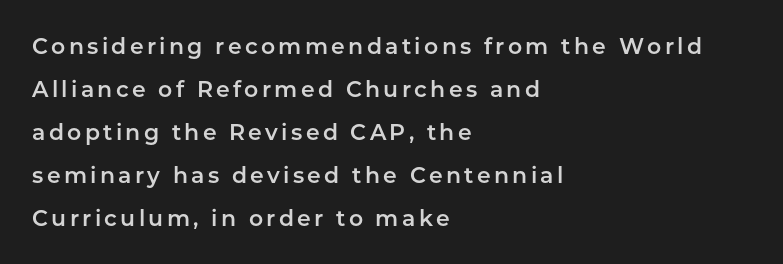
Leftover space on each line is placed entirely after the last word. The type sits square on the baseline with zero lean. The glyphs are unaccompanied by any horizontal stroke below them. What's the leading like? Stretched, with rows far apart.
